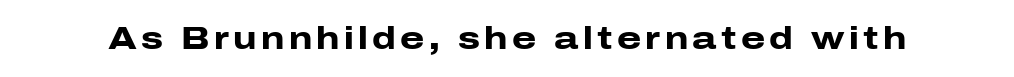
A typesetter would call this proportional, since set widths differ per character. Descender tails drop into unmarked territory. Does the type have serifs? No, each stem ends abruptly. Chunky letters — that's bold for sure. No italicization has been applied; the sample stays upright.
